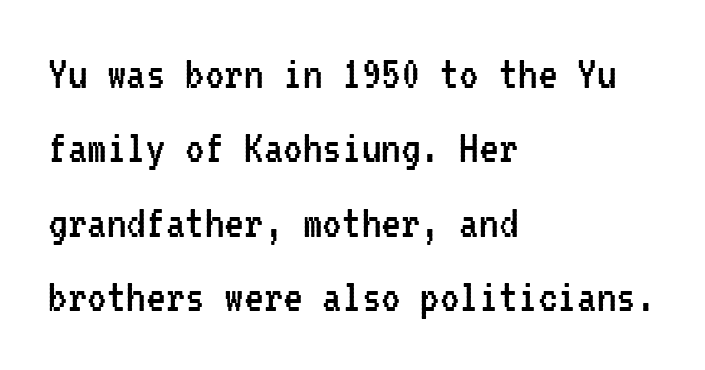
Q: Is the text bold? A: No.
Q: Is the text italic (slanted)? A: No, it is upright.
Q: Is the typeface a serif or a sans-serif typeface? A: Sans-serif.
Q: Is the text underlined? A: No.
Q: How is the paragraph aligned? A: Left-aligned.
Q: Is the spacing between letters normal or unusually wide? A: Normal.
Q: Is the spacing between lines tight, normal or loose? A: Normal.
Q: Width (condensed, normal, or wide)? A: Condensed.
Q: Stroke contrast? A: Low.
Q: x-height? A: Medium.
Q: Monospaced? A: Yes.
